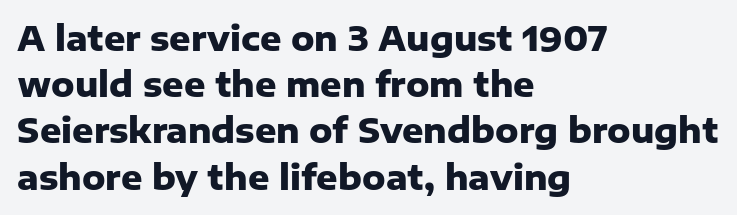
In terms of posture, this sample is upright. What stands out about the letter spacing? Nothing — it is the standard amount. Each glyph is drawn with heavy, bold strokes. Vertical spacing — default. Honestly, there is no underline to notice here at all. A typesetter would call this proportional, since set widths differ per character.
